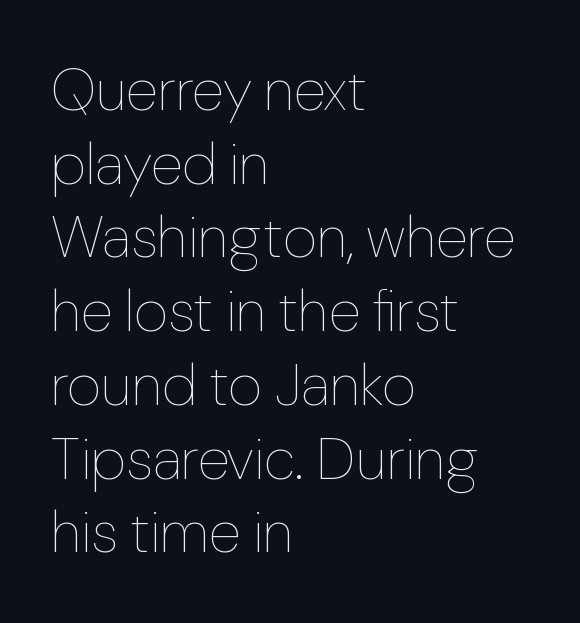
{"italic": "no", "bold": "no", "weight": "thin", "width": "normal", "stroke_contrast": "low", "x_height": "medium", "monospaced": "no", "underline": "no", "align": "left", "line_spacing": "normal", "line_spacing_ratio": 1.25, "letter_spacing": "normal", "letter_spacing_em": 0.0, "glyph_px": 59}
